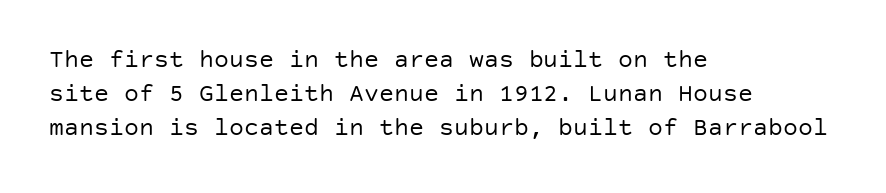
The area under the type is left untouched. A roman cut, with each character standing at attention. Observe the ordinary spacing: letters are neighbours, not strangers. Notice how the passage keeps a crisp vertical edge on the left only.
